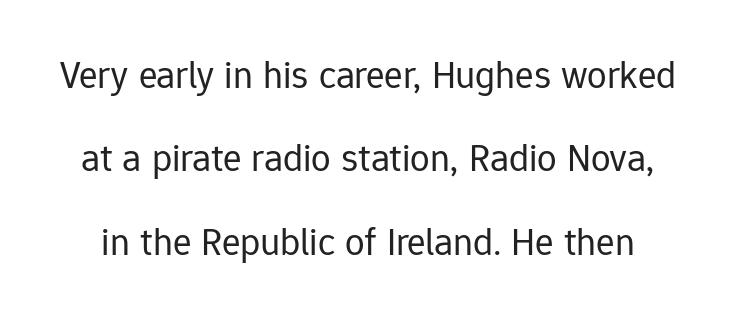
The image shows 39 px regular-weight sans-serif type, upright; set loose line spacing (2.14x), normal letter spacing, not underlined; low stroke contrast and a medium x-height.
